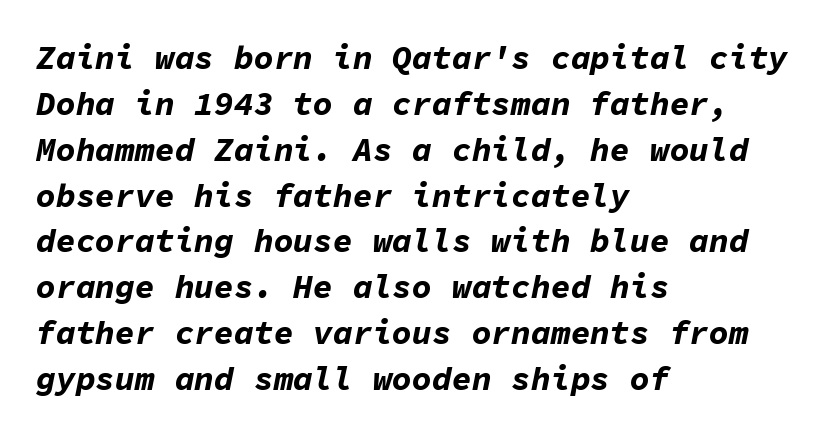
{"italic": "yes", "lean": "right", "slant_degrees": 11, "bold": "yes", "weight": "bold", "width": "normal", "stroke_contrast": "low", "x_height": "medium", "monospaced": "yes", "underline": "no", "align": "left", "line_spacing": "normal", "line_spacing_ratio": 1.39, "letter_spacing": "normal", "letter_spacing_em": 0.0, "glyph_px": 33}
